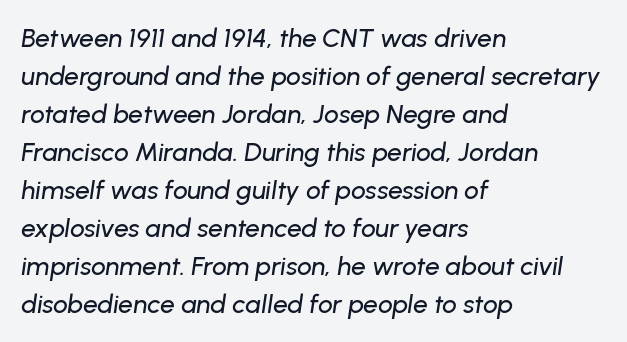
Vertical spacing — default. The lettering tilts uniformly, giving the passage an italic look. The letterforms sit shoulder to shoulder at normal distance. The zone under the glyphs is completely vacant. The rendering anchors every line to the left-hand side.
